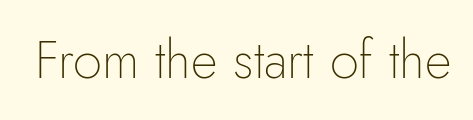
The rendering uses natural spacing where letterforms have individual widths. Style check: upright. Just letters on the line, the space beneath them empty. Unlike a traditional serif, this face leaves its strokes unadorned.
